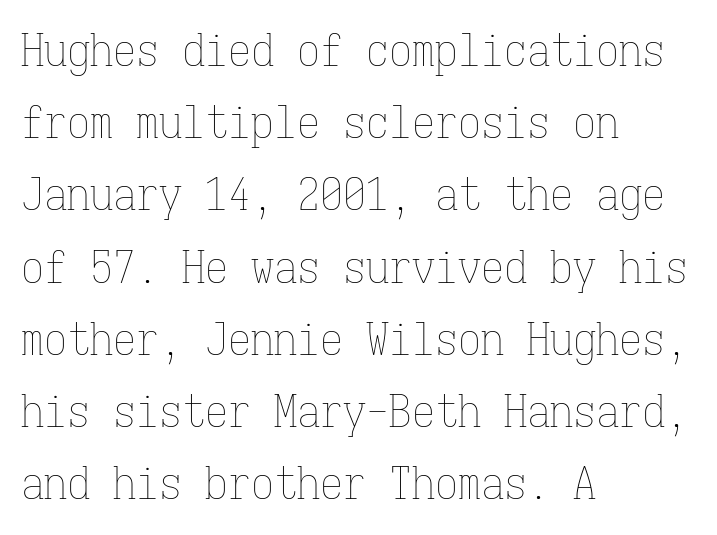
{"italic": "no", "bold": "no", "weight": "thin", "width": "condensed", "stroke_contrast": "low", "x_height": "medium", "monospaced": "yes", "underline": "no", "align": "left", "line_spacing": "normal", "line_spacing_ratio": 1.57, "letter_spacing": "normal", "letter_spacing_em": 0.0, "glyph_px": 46}
